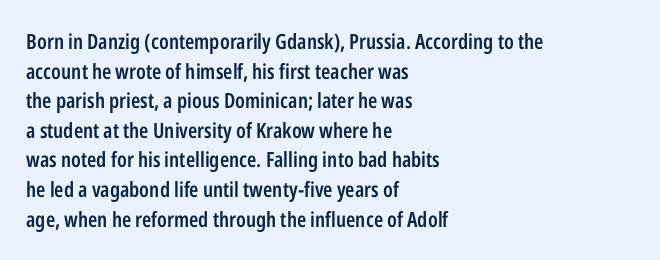
If you measured baseline to baseline, you'd find a middling distance. No italicization has been applied; the sample stays upright. If you drew a ruler down the left edge, every line would touch it. Has an underline been added? It has not. Semibold letterforms, between regular and bold. Here the glyphs are tracked normally, forming tight word shapes.
